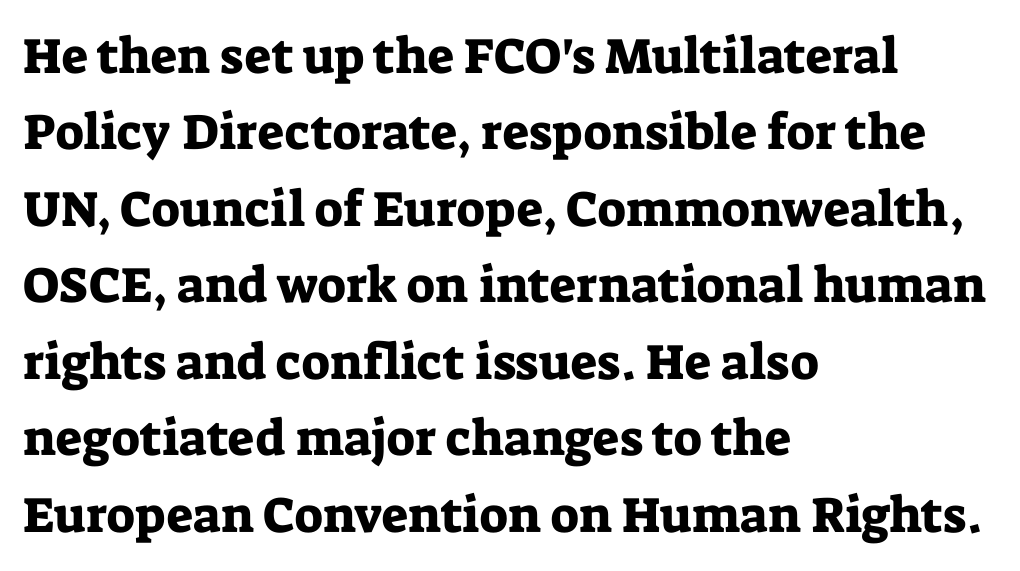
The image shows 50 px serif type, upright; set left-aligned, normal line spacing (1.53x), normal letter spacing, not underlined; low stroke contrast and a medium x-height.
